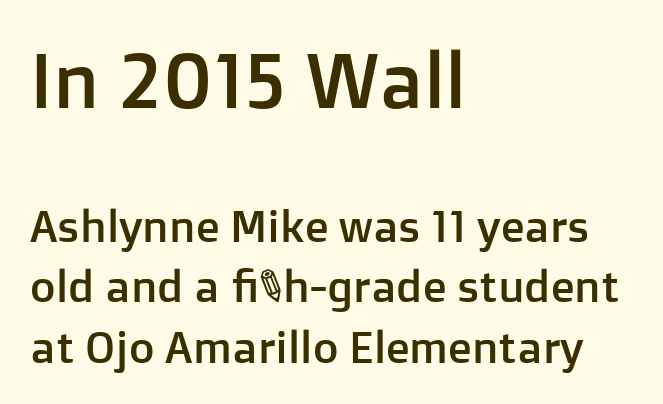
This sample has the flowing, uneven cadence of proportional lettering. The specimen reads as upright at a glance. The emphasis by scale lands on block number one, above. Just letters on the line, the space beneath them empty. If you drew a ruler down the left edge, every line would touch it.
